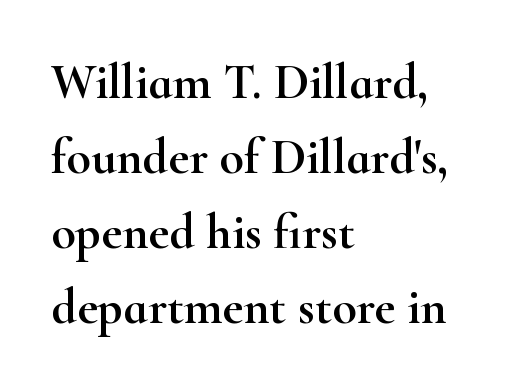
The gaps between neighbouring characters are ordinary and unremarkable. The rag falls on the right side of this text block. Vertically, the passage feels balanced, rows spaced as you'd expect. Rule under the text: the space is simply empty.
